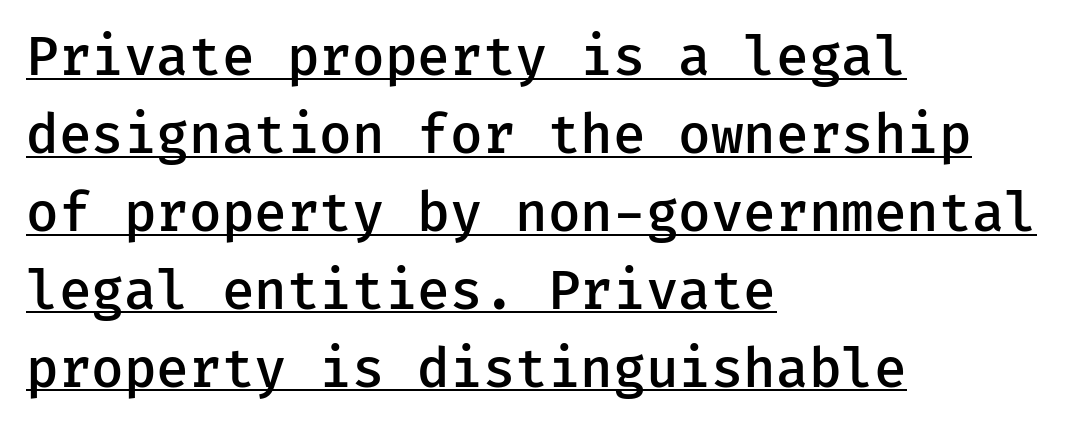
{"serif": "no", "italic": "no", "bold": "semi", "weight": "semibold", "width": "normal", "stroke_contrast": "low", "x_height": "medium", "underline": "yes", "align": "left", "line_spacing": "normal", "line_spacing_ratio": 1.47, "letter_spacing": "normal", "letter_spacing_em": 0.0, "glyph_px": 53}
